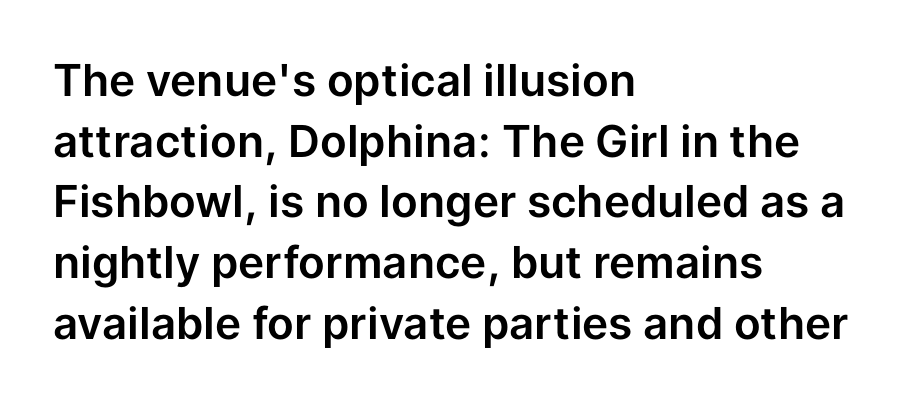
The image shows 44 px sans-serif type, upright; set left-aligned, normal line spacing (1.38x), normal letter spacing, not underlined; low stroke contrast and a medium x-height.
